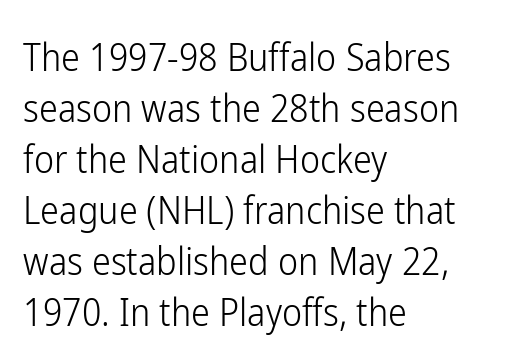
The image shows 38 px light, condensed sans-serif type, upright; set left-aligned, normal line spacing (1.34x), normal letter spacing, not underlined; low stroke contrast and a medium x-height.
